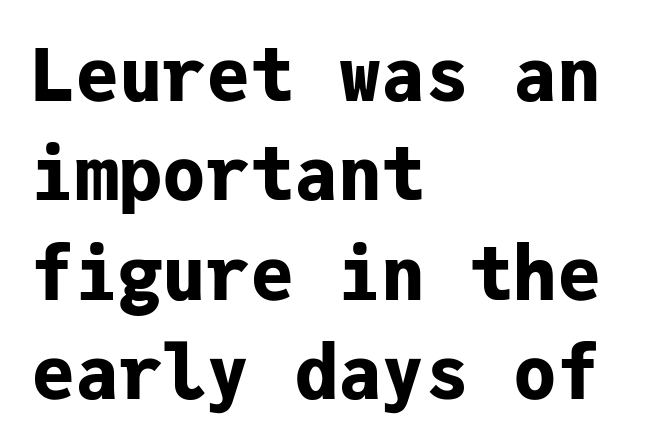
{"serif": "no", "italic": "no", "bold": "yes", "weight": "bold", "width": "normal", "stroke_contrast": "low", "x_height": "medium", "monospaced": "yes", "underline": "no", "align": "left", "line_spacing": "normal", "line_spacing_ratio": 1.36, "letter_spacing": "normal", "letter_spacing_em": 0.0, "glyph_px": 73}
